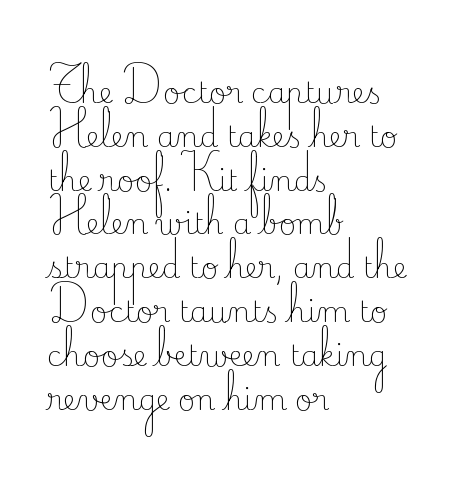
Spacing between characters is what you'd get straight out of the box. Think of a printed novel: that variable character pitch is what you see here. I'd call this a serif setting — the letters wear small feet. The type sits square on the baseline with zero lean. Compared with a typical body face, this is equally light or lighter still. The space beneath each line is pristine and unruled.
